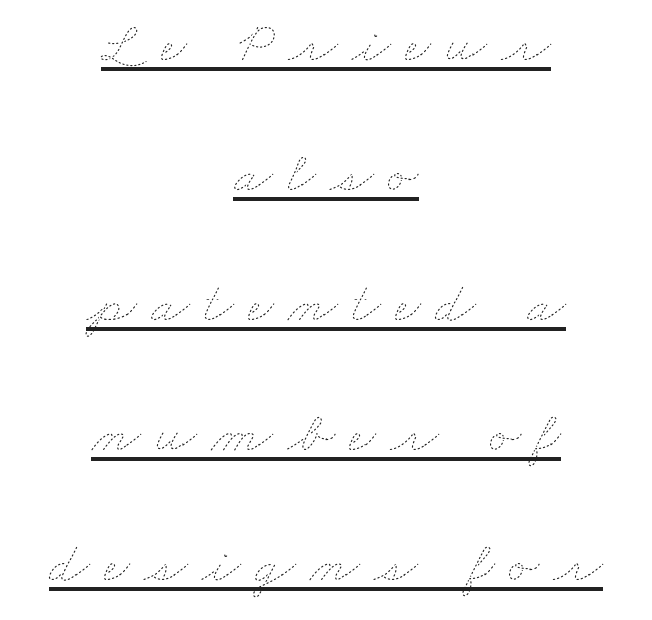
{"bold": "no", "weight": "thin", "width": "wide", "stroke_contrast": "low", "x_height": "small", "monospaced": "no", "underline": "yes", "align": "center", "line_spacing": "loose", "line_spacing_ratio": 2.28, "letter_spacing": "wide", "letter_spacing_em": 0.25, "glyph_px": 57}
